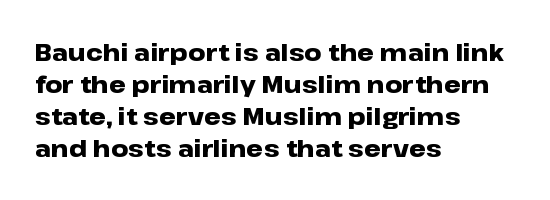
The image shows 24 px bold type, upright; set left-aligned, normal line spacing (1.34x), normal letter spacing, not underlined.
